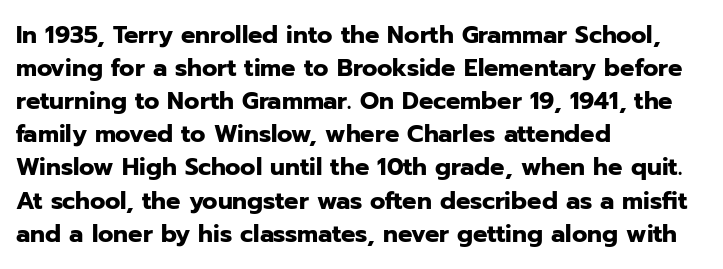
The image shows 24 px bold type, upright; set left-aligned, normal line spacing (1.38x), normal letter spacing, not underlined.
